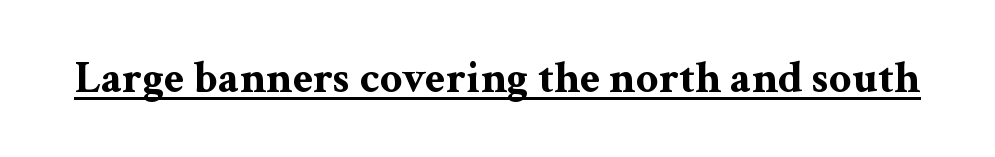
Looks like regular typesetting: each glyph gets only the width it needs. Caption: standard tracking, unaltered. Each glyph is drawn with heavy, bold strokes. If you drew a line through each stem, it would be perfectly vertical.
